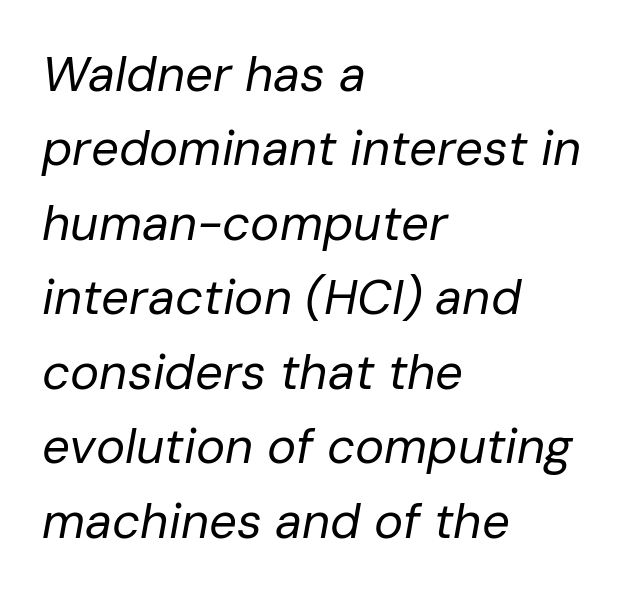
The image shows 49 px regular-weight type, italic (leaning right); set left-aligned, normal line spacing (1.52x), normal letter spacing, not underlined; low stroke contrast and a medium x-height.
